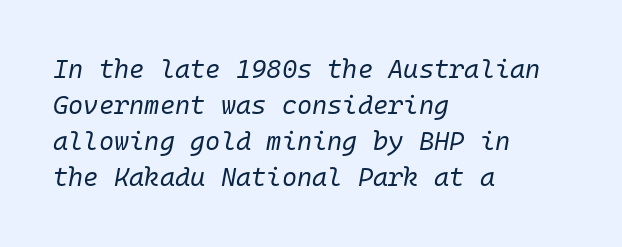
The image shows 26 px text type, italic (leaning right); set left-aligned, normal line spacing (1.39x), normal letter spacing, not underlined.
